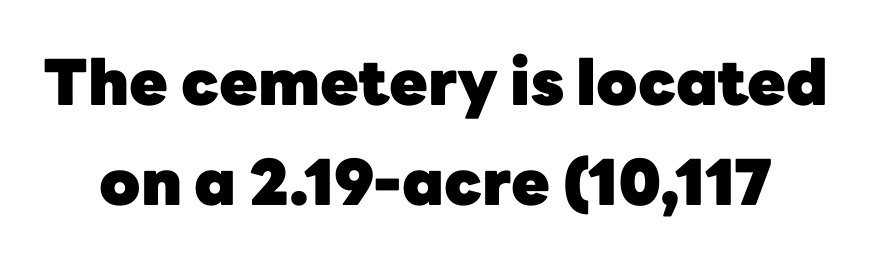
{"serif": "no", "italic": "no", "bold": "yes", "weight": "heavy", "width": "normal", "stroke_contrast": "low", "x_height": "medium", "monospaced": "no", "underline": "no", "line_spacing": "normal", "line_spacing_ratio": 1.58, "letter_spacing": "normal", "letter_spacing_em": 0.0, "glyph_px": 63}
